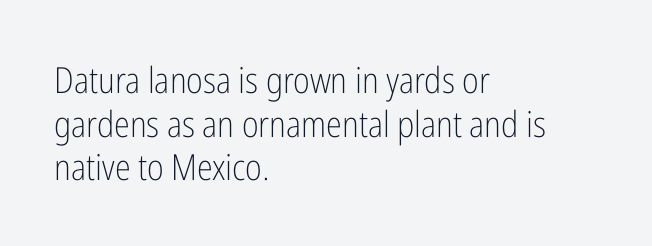
{"serif": "no", "italic": "no", "bold": "no", "weight": "light", "width": "condensed", "stroke_contrast": "low", "x_height": "medium", "monospaced": "no", "underline": "no", "align": "left", "line_spacing_ratio": 1.21, "letter_spacing": "normal", "letter_spacing_em": 0.0, "glyph_px": 36}
